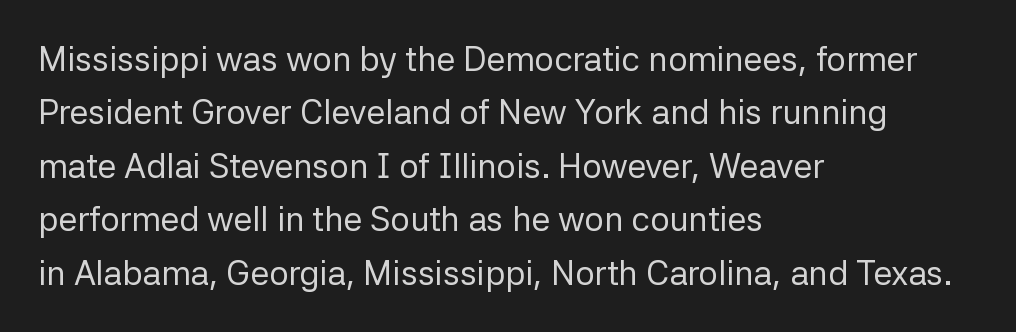
Q: Is the text bold? A: No.
Q: Is the text italic (slanted)? A: No, it is upright.
Q: Is the typeface a serif or a sans-serif typeface? A: Sans-serif.
Q: Is the text underlined? A: No.
Q: How is the paragraph aligned? A: Left-aligned.
Q: Is the spacing between letters normal or unusually wide? A: Normal.
Q: Is the spacing between lines tight, normal or loose? A: Normal.
Q: Width (condensed, normal, or wide)? A: Normal.
Q: Stroke contrast? A: Low.
Q: x-height? A: Medium.
Q: Monospaced? A: No.
